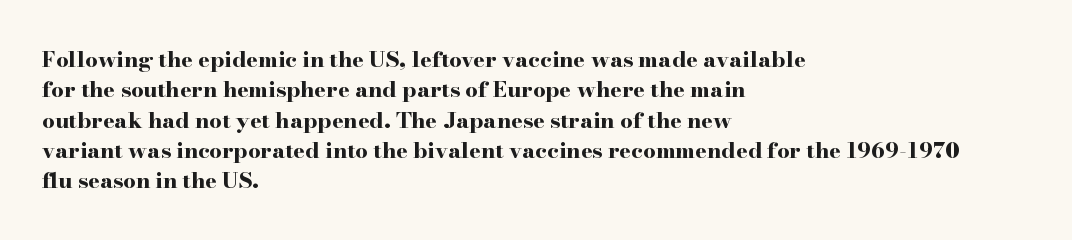
Q: Is the text bold? A: Yes.
Q: Is the text italic (slanted)? A: No, it is upright.
Q: Is the text underlined? A: No.
Q: How is the paragraph aligned? A: Left-aligned.
Q: Is the spacing between letters normal or unusually wide? A: Normal.
Q: Is the spacing between lines tight, normal or loose? A: Normal.
